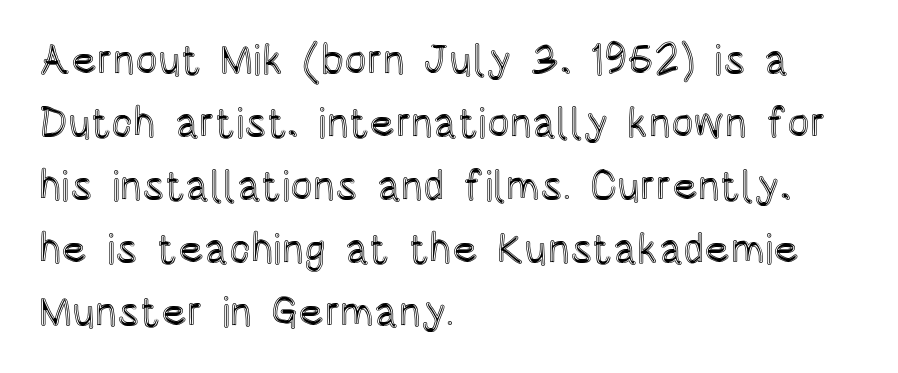
{"italic": "no", "width": "condensed", "x_height": "large", "monospaced": "no", "underline": "no", "align": "left", "line_spacing": "normal", "line_spacing_ratio": 1.5, "letter_spacing": "normal", "letter_spacing_em": 0.0, "glyph_px": 42}
